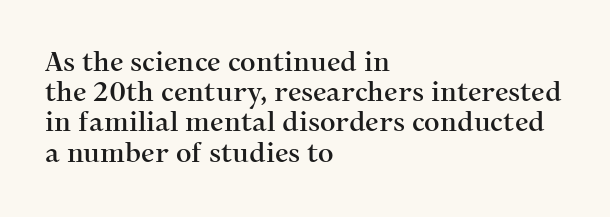
{"italic": "no", "underline": "no", "align": "left", "line_spacing": "tight", "line_spacing_ratio": 1.12, "letter_spacing": "normal", "letter_spacing_em": 0.0, "glyph_px": 27}
